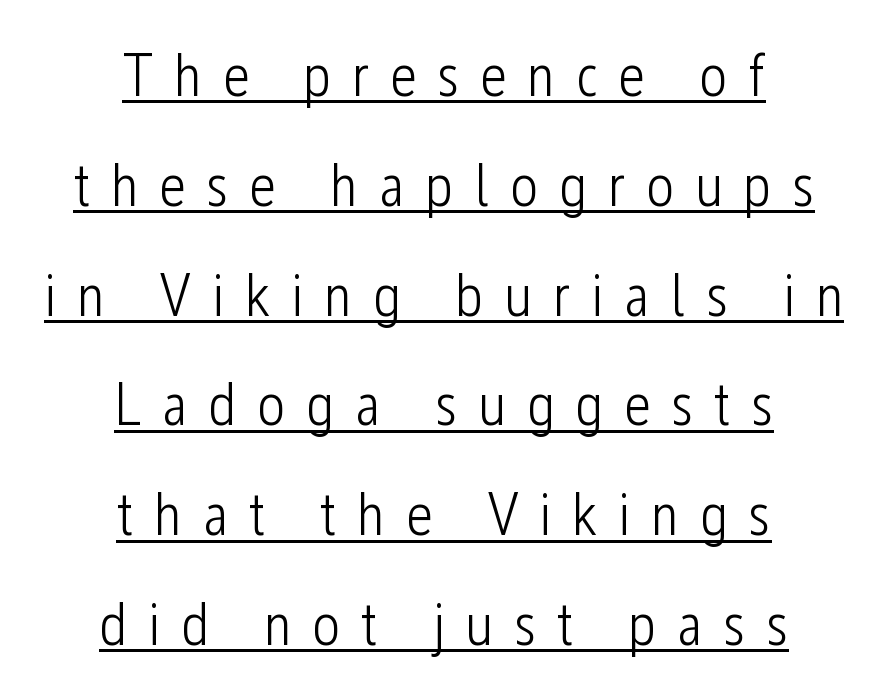
{"serif": "no", "italic": "no", "bold": "no", "weight": "light", "width": "condensed", "stroke_contrast": "low", "x_height": "medium", "monospaced": "no", "underline": "yes", "align": "center", "line_spacing_ratio": 1.83, "letter_spacing": "wide", "letter_spacing_em": 0.34, "glyph_px": 60}
